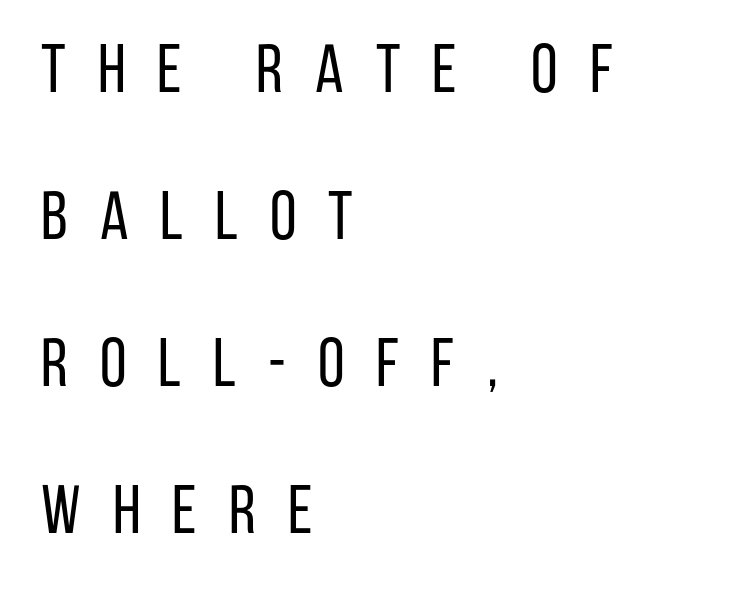
{"serif": "no", "italic": "no", "bold": "no", "weight": "regular", "width": "condensed", "stroke_contrast": "low", "x_height": "large", "monospaced": "no", "underline": "no", "align": "left", "line_spacing": "loose", "line_spacing_ratio": 2.16, "letter_spacing": "wide", "letter_spacing_em": 0.47, "glyph_px": 68}
